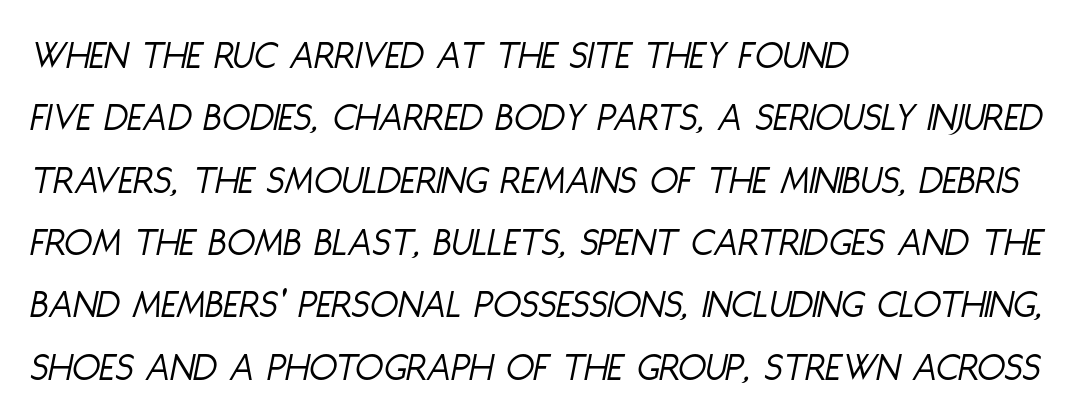
Stems here are at most as thick as an everyday book face. Tracking value appears to be zero — textbook default spacing. Teacher's note: observe the even left margin — that is flush-left alignment. Designer's note — italics engaged. Baseline-to-baseline distance is the conventional proportion of letter height.
